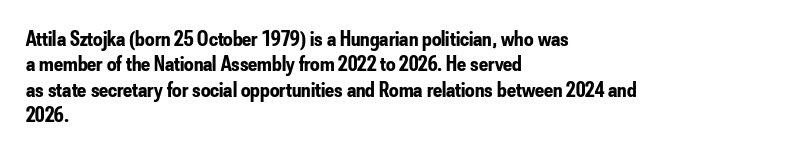
The gaps between neighbouring characters are ordinary and unremarkable. Heavy, bold letterforms. Posture: straight, roman, zero tilt. Caption: multi-line text, flush left, ragged right. Clear beneath every line of the passage.
